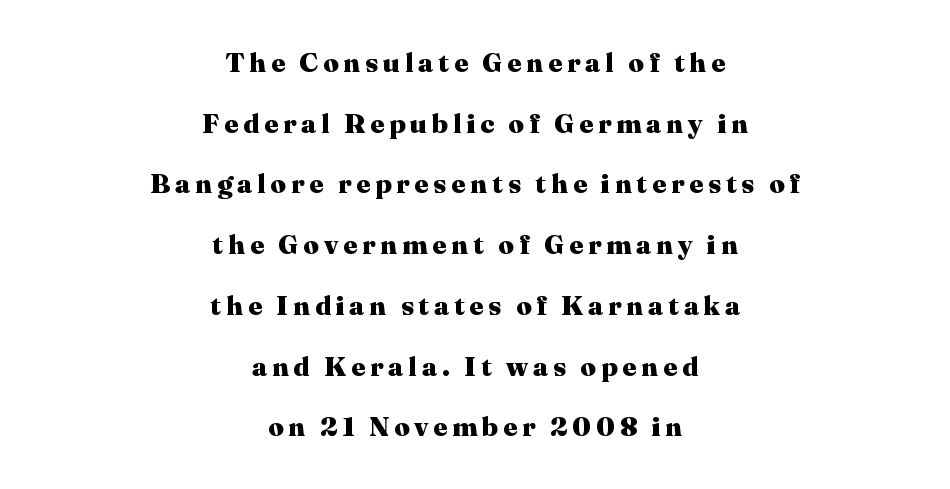
Q: Is the text bold? A: Yes.
Q: Is the text italic (slanted)? A: No, it is upright.
Q: Is the text underlined? A: No.
Q: How is the paragraph aligned? A: Centered.
Q: Is the spacing between lines tight, normal or loose? A: Loose.
